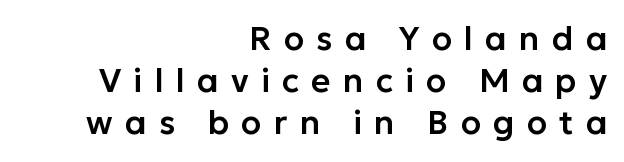
The image shows 33 px sans-serif type, upright; set right-aligned, normal line spacing (1.28x), unusually wide letter spacing (+0.37 em), not underlined; low stroke contrast and a medium x-height.
